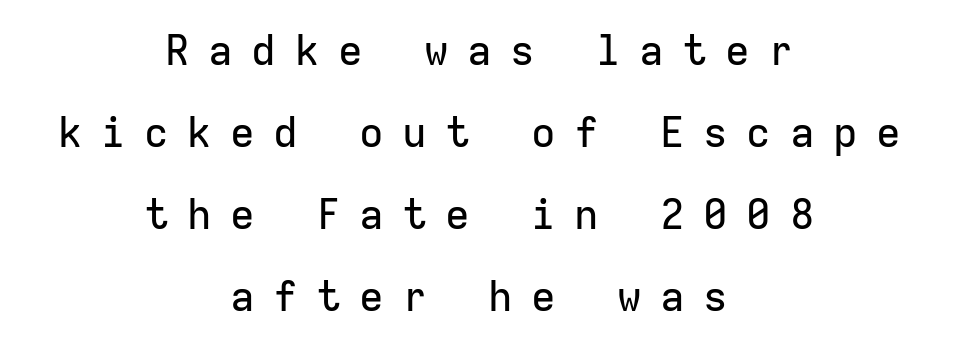
Each letter, wide or thin by design, is forced into the same width here. Look at the tracking — it's clearly loosened, letters drifting apart. Designer's note — italics off, roman on. Check where the strokes stop: nothing finishes them off — pure sans. How would I describe the line gaps? Wide and relaxed.
